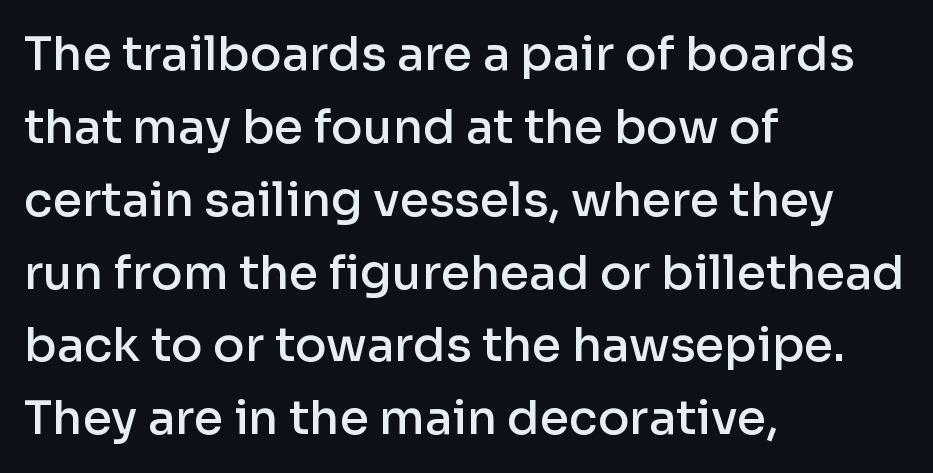
The image shows 47 px semibold sans-serif type, upright; set left-aligned, normal line spacing (1.55x), normal letter spacing, not underlined; low stroke contrast and a medium x-height.
